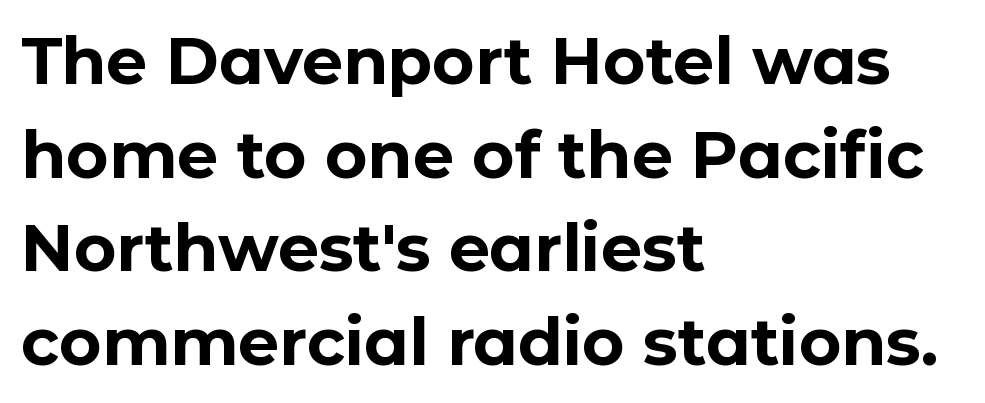
The image shows 65 px bold sans-serif type, upright; set left-aligned, normal line spacing (1.44x), normal letter spacing, not underlined; low stroke contrast and a medium x-height.
